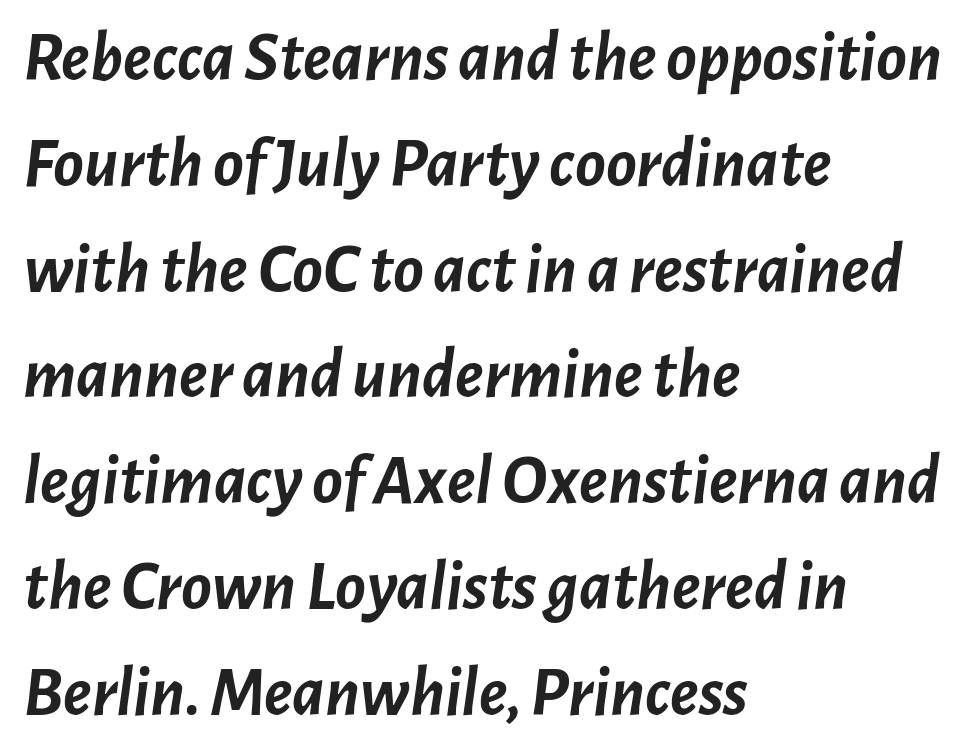
Q: Is the text bold? A: Yes.
Q: Is the text italic (slanted)? A: Yes, it leans right by about 7 degrees.
Q: Is the text underlined? A: No.
Q: How is the paragraph aligned? A: Left-aligned.
Q: Is the spacing between letters normal or unusually wide? A: Normal.
Q: Is the spacing between lines tight, normal or loose? A: Normal.
Q: Width (condensed, normal, or wide)? A: Normal.
Q: Stroke contrast? A: Low.
Q: x-height? A: Medium.
Q: Monospaced? A: No.
